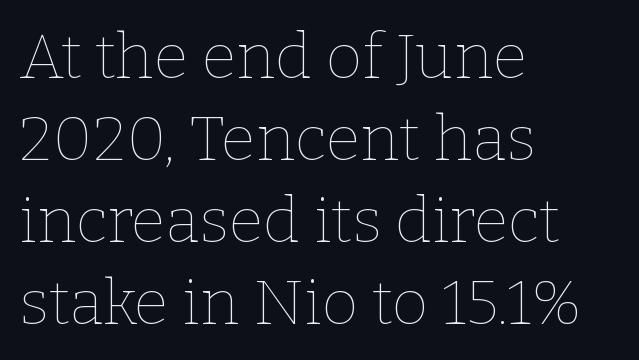
The image shows 63 px thin type, upright; set left-aligned, normal line spacing (1.3x), normal letter spacing, not underlined; low stroke contrast and a medium x-height.
